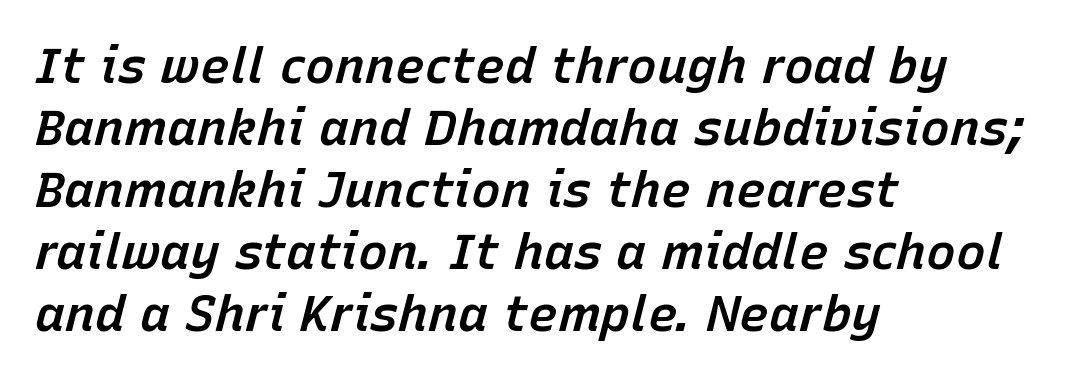
The image shows 50 px semibold type, italic (leaning right); set left-aligned, line spacing 1.24x, normal letter spacing, not underlined; low stroke contrast and a medium x-height.
